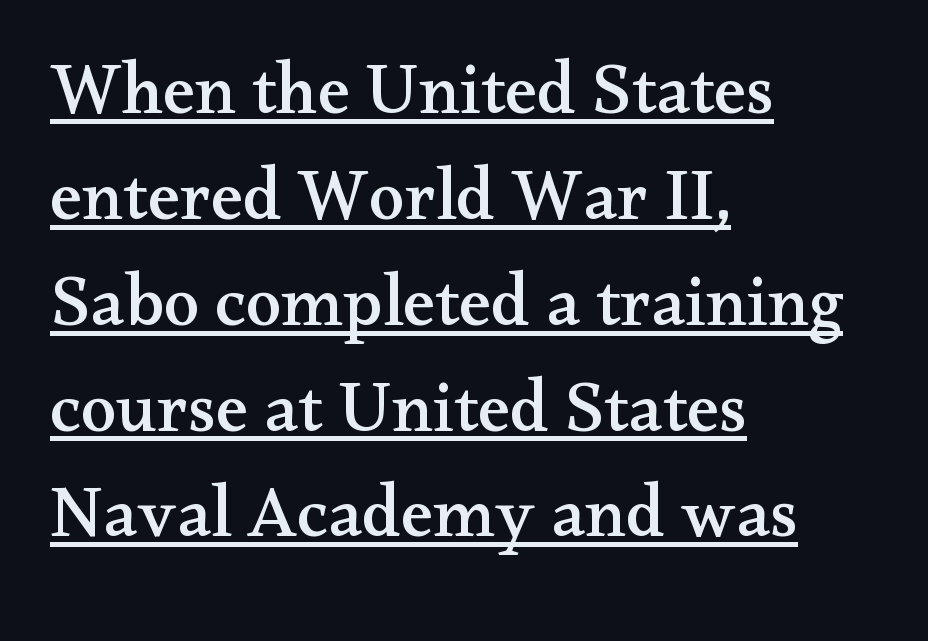
The image shows 72 px wide serif type, upright; set left-aligned, normal line spacing (1.47x), normal letter spacing, underlined; medium stroke contrast and a small x-height.
